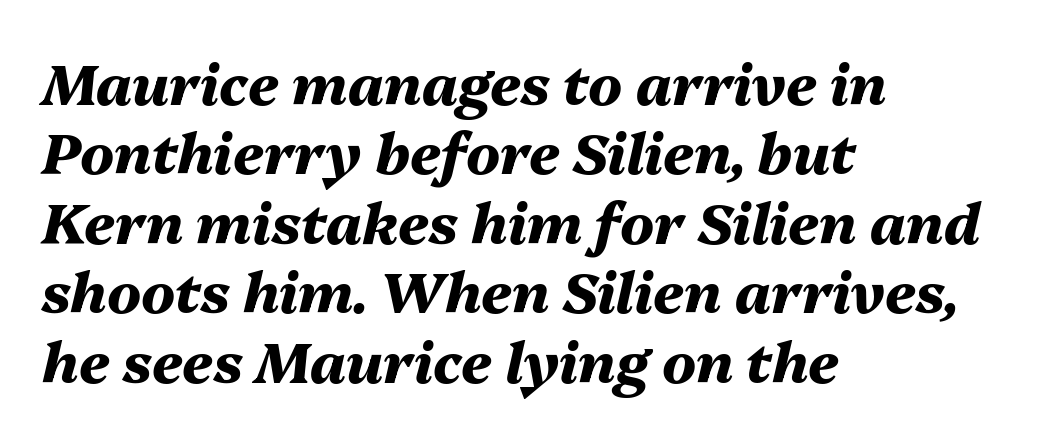
{"italic": "yes", "lean": "right", "slant_degrees": 13, "bold": "yes", "weight": "heavy", "width": "normal", "stroke_contrast": "medium", "x_height": "medium", "monospaced": "no", "underline": "no", "align": "left", "line_spacing_ratio": 1.24, "letter_spacing": "normal", "letter_spacing_em": 0.0, "glyph_px": 56}
